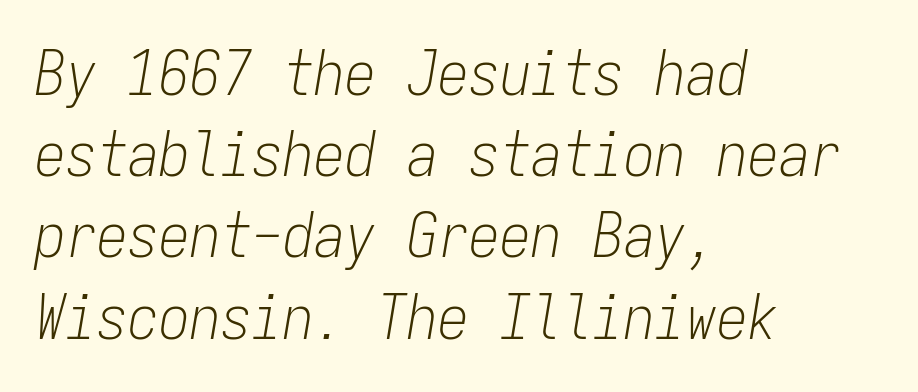
Q: Is the text bold? A: No.
Q: Is the text italic (slanted)? A: Yes, it leans right by about 9 degrees.
Q: Is the text underlined? A: No.
Q: How is the paragraph aligned? A: Left-aligned.
Q: Is the spacing between letters normal or unusually wide? A: Normal.
Q: Is the spacing between lines tight, normal or loose? A: Normal.
Q: Width (condensed, normal, or wide)? A: Condensed.
Q: Stroke contrast? A: Low.
Q: x-height? A: Medium.
Q: Monospaced? A: Yes.
